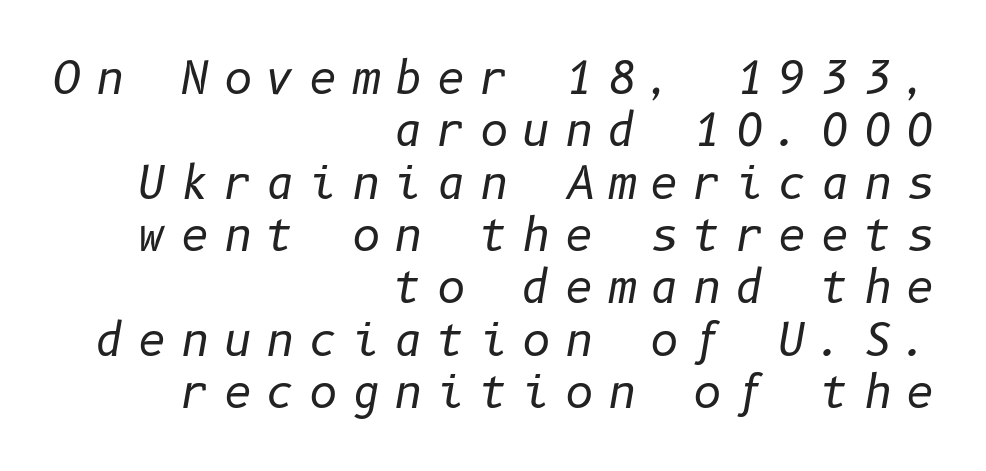
Q: Is the text bold? A: No.
Q: Is the text italic (slanted)? A: Yes, it leans right by about 10 degrees.
Q: Is the text underlined? A: No.
Q: How is the paragraph aligned? A: Right-aligned.
Q: Is the spacing between letters normal or unusually wide? A: Unusually wide.
Q: Width (condensed, normal, or wide)? A: Normal.
Q: Stroke contrast? A: Low.
Q: x-height? A: Medium.
